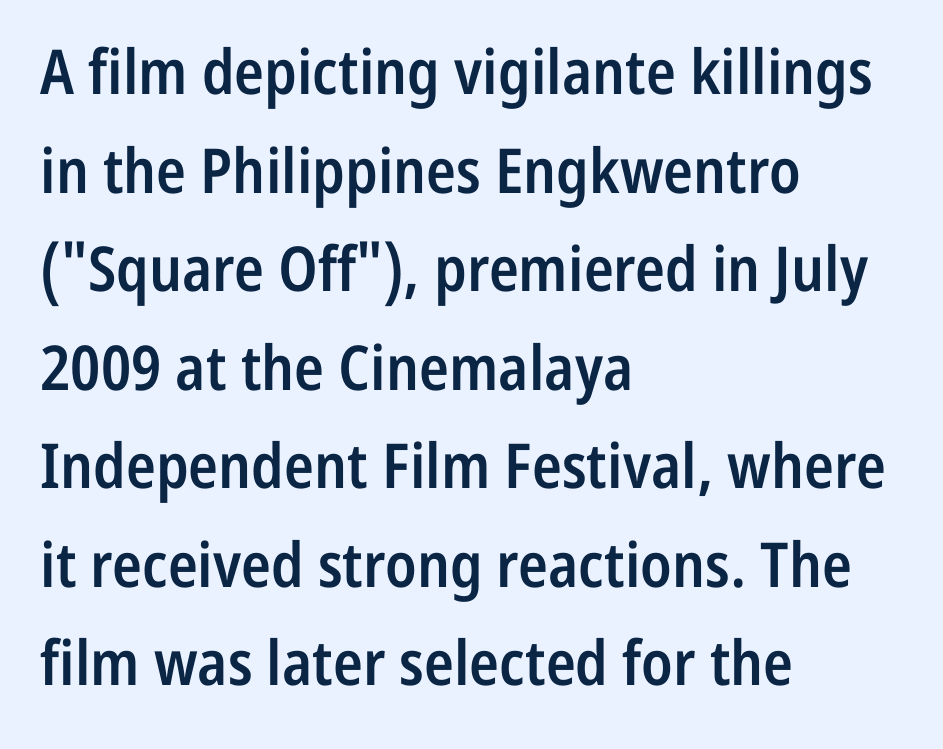
Regular leading. A somewhat darkened texture: the type is semibold rather than bold. The paragraph has a hard left edge and a soft right edge. The characters display no serif detailing; their extremities are plain.
